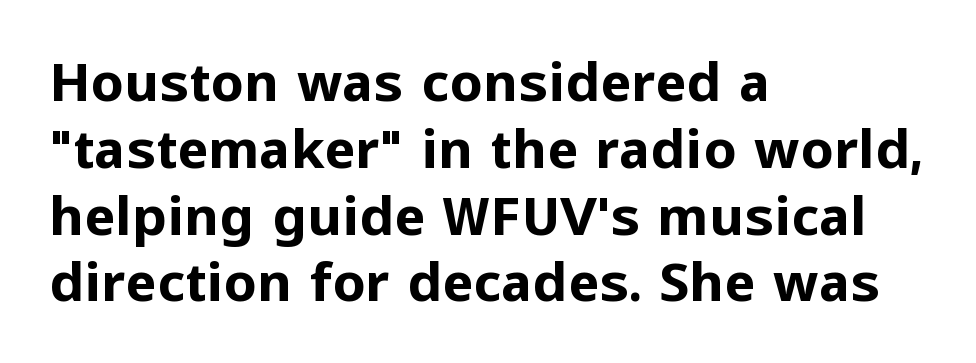
The image shows 53 px bold sans-serif type, upright; set left-aligned, normal line spacing (1.26x), normal letter spacing, not underlined; low stroke contrast and a medium x-height.
